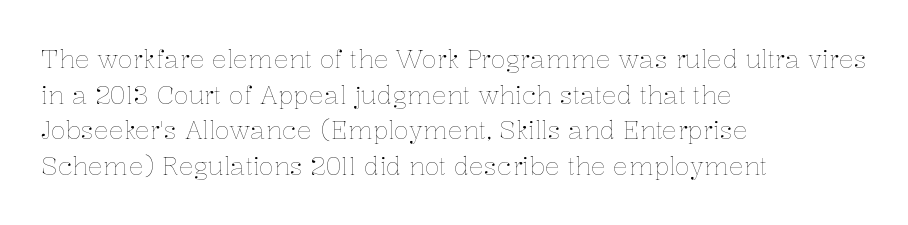
The image shows 25 px text type, upright; set left-aligned, normal line spacing (1.43x), normal letter spacing, not underlined.
